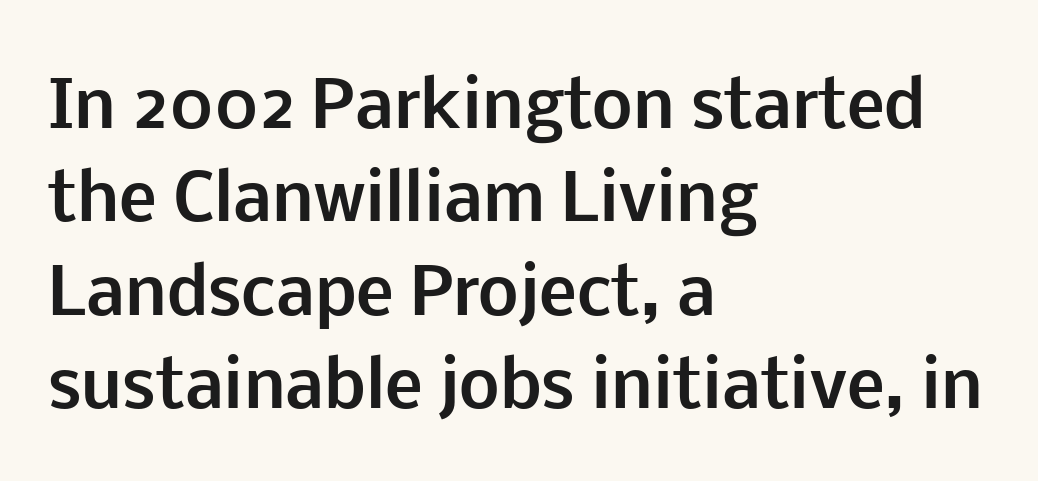
The image shows 64 px bold sans-serif type, upright; set left-aligned, normal line spacing (1.46x), normal letter spacing, not underlined; low stroke contrast and a medium x-height.
